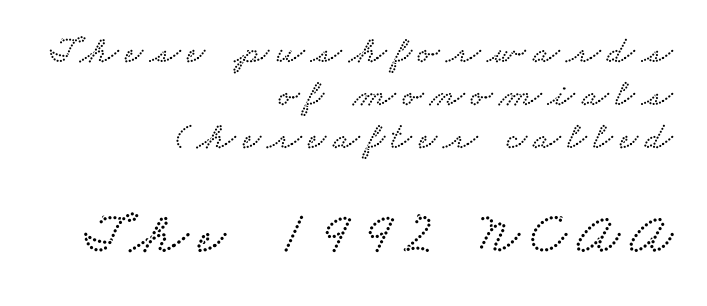
In CSS terms this would be text-align: right. Between these two stacked blocks, the lower one wins on size. These lines are composed in type with serifs. Honestly, the rows look squashed on top of each other. Note the varied advance widths — an 'i' is clearly narrower than an 'm'.
